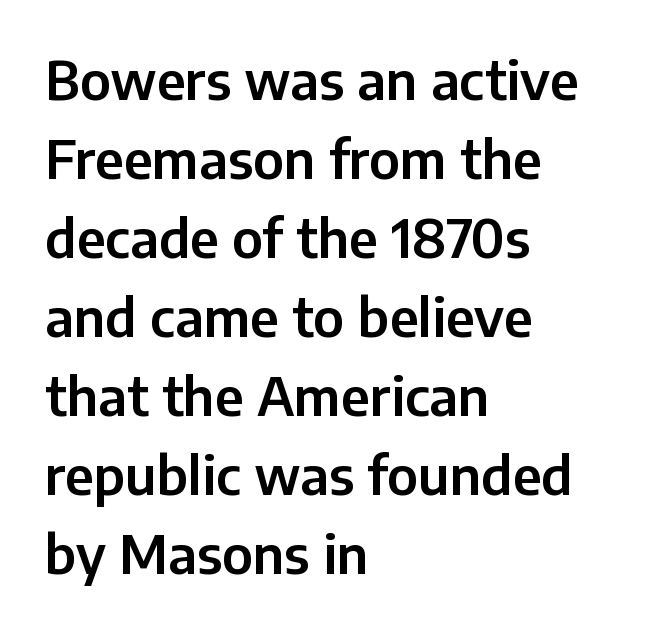
The image shows 53 px sans-serif type, upright; set left-aligned, normal line spacing (1.49x), normal letter spacing, not underlined; low stroke contrast and a medium x-height.
